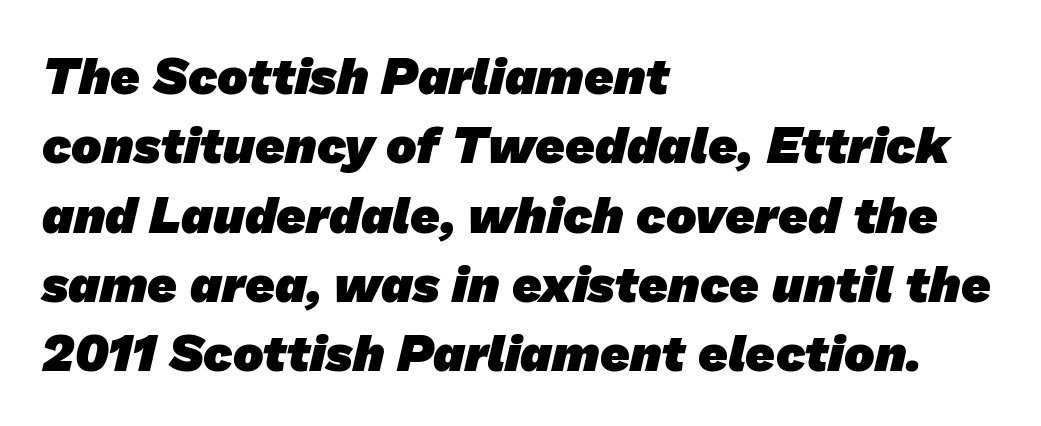
{"serif": "no", "bold": "yes", "weight": "heavy", "width": "normal", "stroke_contrast": "low", "x_height": "medium", "monospaced": "no", "underline": "no", "align": "left", "line_spacing": "normal", "line_spacing_ratio": 1.36, "letter_spacing": "normal", "letter_spacing_em": 0.0, "glyph_px": 51}
